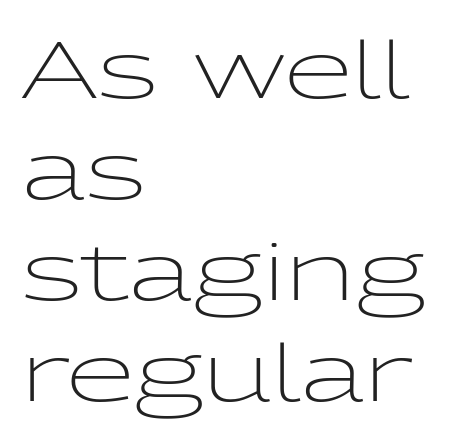
Is the stroke heavy? The answer is a plain regular-or-lighter. You could not count columns in this text — the font is proportionally spaced. Each new line begins a customary step beneath the previous one. Any mark beneath the type? The region is blank. Tall strokes in this sample are plumb rather than angled.
